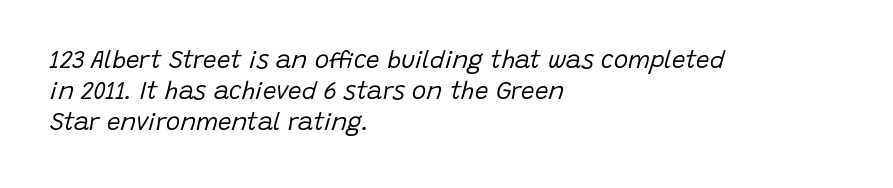
The image shows 24 px text type, italic (leaning right); set left-aligned, normal line spacing (1.3x), normal letter spacing, not underlined.
